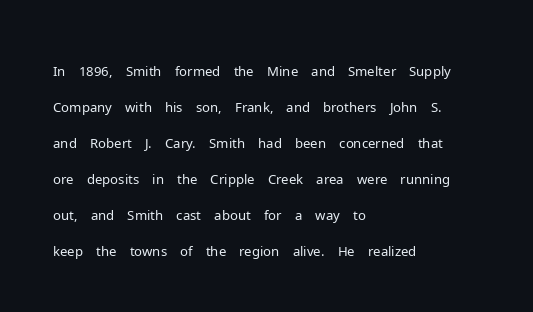
{"italic": "no", "bold": "no", "underline": "no", "align": "left", "line_spacing": "normal", "line_spacing_ratio": 1.33, "letter_spacing": "normal", "letter_spacing_em": 0.0, "glyph_px": 27}
